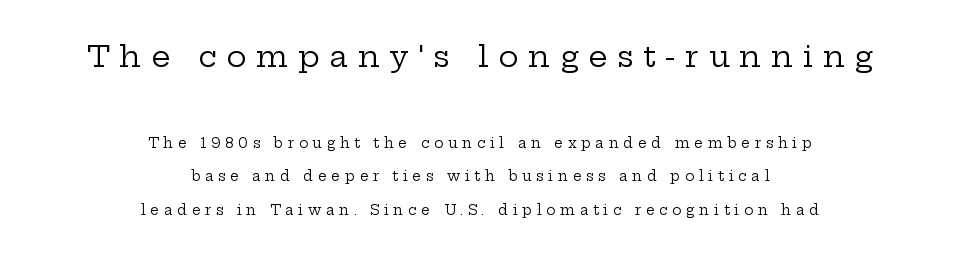
{"serif": "yes", "italic": "no", "bold": "no", "weight": "regular", "width": "wide", "stroke_contrast": "low", "x_height": "medium", "monospaced": "no", "underline": "no", "align": "center", "line_spacing": "loose", "line_spacing_ratio": 2.42, "letter_spacing": "wide", "letter_spacing_em": 0.32, "larger_block": "first", "size_ratio": 2.14, "glyph_px": 30}
